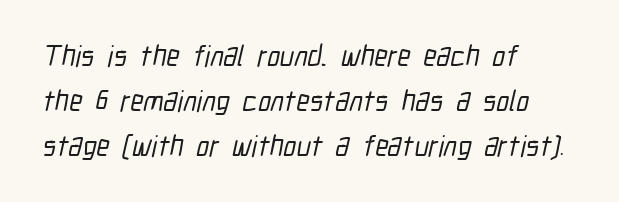
{"serif": "no", "width": "condensed", "stroke_contrast": "low", "x_height": "medium", "monospaced": "no", "underline": "no", "align": "left", "line_spacing": "normal", "line_spacing_ratio": 1.55, "letter_spacing": "normal", "letter_spacing_em": 0.0, "glyph_px": 29}
